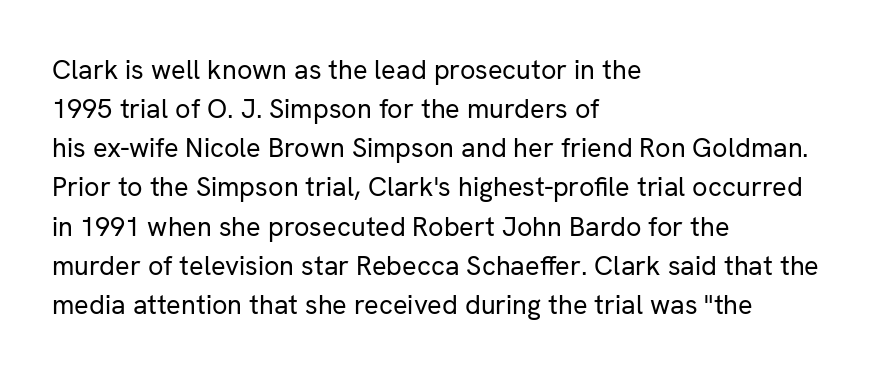
Q: Is the text bold? A: No.
Q: Is the text italic (slanted)? A: No, it is upright.
Q: Is the text underlined? A: No.
Q: How is the paragraph aligned? A: Left-aligned.
Q: Is the spacing between letters normal or unusually wide? A: Normal.
Q: Is the spacing between lines tight, normal or loose? A: Normal.
